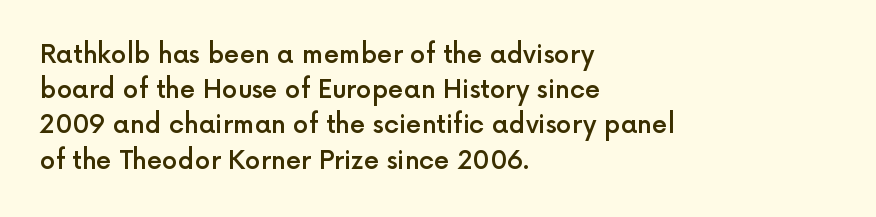
Heft: intermediate — a semibold. No word sits above an underline. Successive baselines arrive at the customary interval. Inter-character spacing is left at the font's built-in metrics. Reading down the block, your eye returns to a fixed left position each line. Italic? Not at all — the glyphs are vertical.
